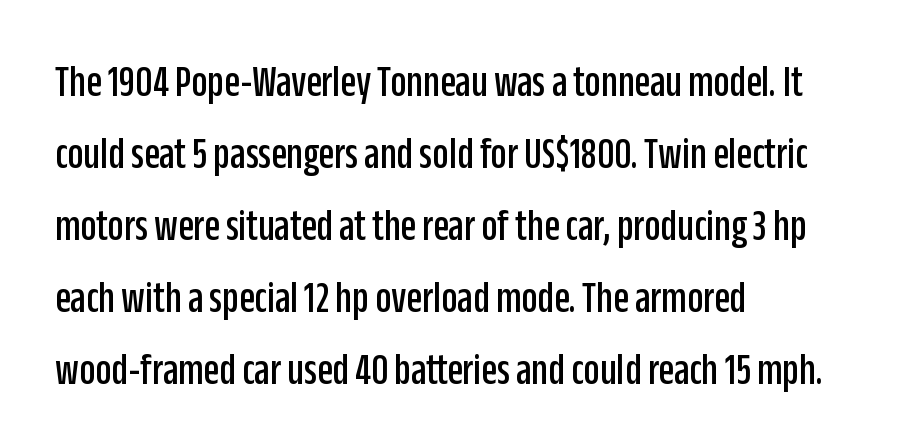
The image shows 45 px condensed sans-serif type, upright; set left-aligned, normal line spacing (1.6x), normal letter spacing, not underlined; low stroke contrast and a large x-height.
